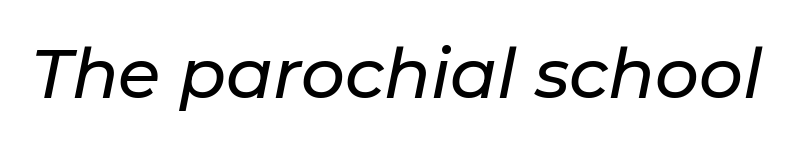
The passage shown is typed in a proportional face where columns would drift. Slanted lettering throughout. Anything drawn beneath the words? Only blank space. Observe the ordinary spacing: letters are neighbours, not strangers.
